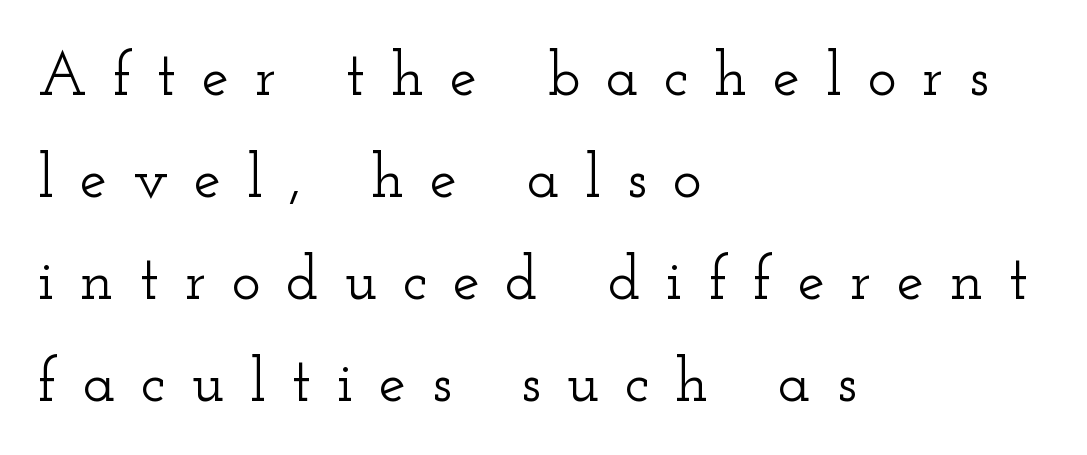
{"serif": "yes", "italic": "no", "width": "wide", "stroke_contrast": "low", "x_height": "small", "monospaced": "no", "underline": "no", "align": "left", "line_spacing": "normal", "line_spacing_ratio": 1.67, "letter_spacing": "wide", "letter_spacing_em": 0.42, "glyph_px": 61}
